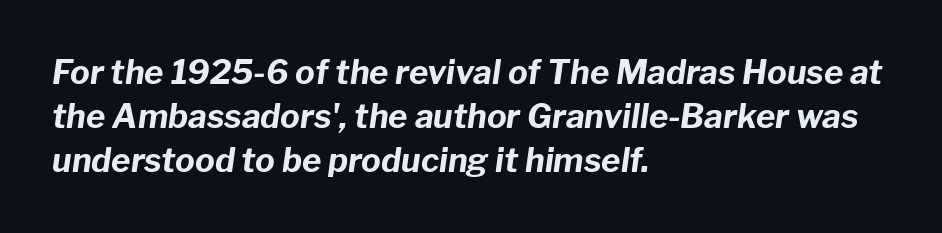
Line starts are locked; line ends wander. A full-strength bold gives these letters their thick strokes. Emphasis-style slanted type is in use. Character widths vary here, with narrow letters taking less room than wide ones. Regarding leading, the lines here are spaced in the standard way. The letterforms sit shoulder to shoulder at normal distance.
